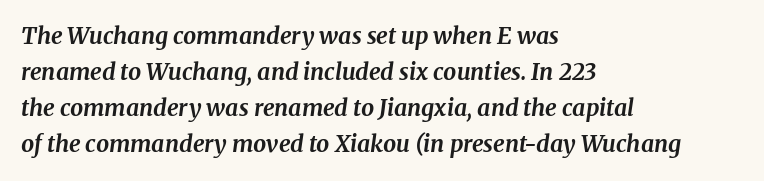
The image shows 23 px bold type, italic (leaning right); set left-aligned, normal line spacing (1.57x), normal letter spacing, not underlined.
